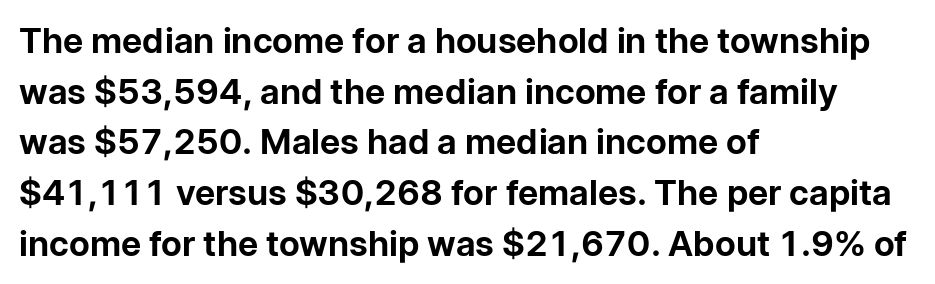
{"serif": "no", "italic": "no", "bold": "yes", "weight": "bold", "width": "normal", "stroke_contrast": "low", "x_height": "medium", "monospaced": "no", "underline": "no", "align": "left", "line_spacing": "normal", "line_spacing_ratio": 1.45, "letter_spacing": "normal", "letter_spacing_em": 0.0, "glyph_px": 35}
